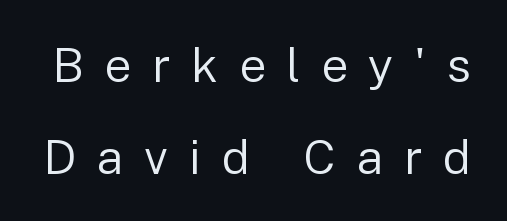
Q: Is the text bold? A: No.
Q: Is the text italic (slanted)? A: No, it is upright.
Q: Is the typeface a serif or a sans-serif typeface? A: Sans-serif.
Q: Is the text underlined? A: No.
Q: Is the spacing between letters normal or unusually wide? A: Unusually wide.
Q: Is the spacing between lines tight, normal or loose? A: Loose.
Q: Width (condensed, normal, or wide)? A: Normal.
Q: Stroke contrast? A: Low.
Q: x-height? A: Medium.
Q: Monospaced? A: No.
